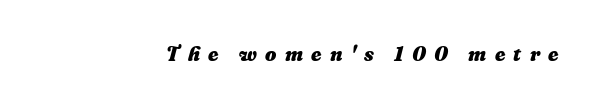
The image shows 20 px bold type, italic (leaning right); set unusually wide letter spacing (+0.42 em), not underlined.
